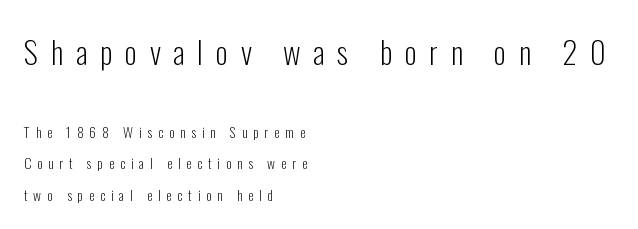
Q: Is the text bold? A: No.
Q: Is the text italic (slanted)? A: No, it is upright.
Q: Is the typeface a serif or a sans-serif typeface? A: Sans-serif.
Q: Is the text underlined? A: No.
Q: How is the paragraph aligned? A: Left-aligned.
Q: Is the spacing between letters normal or unusually wide? A: Unusually wide.
Q: Is the spacing between lines tight, normal or loose? A: Loose.
Q: Which block of text is set in a larger size, the first (top) or the second (bottom)? A: The first (top) one.
Q: Width (condensed, normal, or wide)? A: Condensed.
Q: Stroke contrast? A: Low.
Q: x-height? A: Medium.
Q: Monospaced? A: No.
